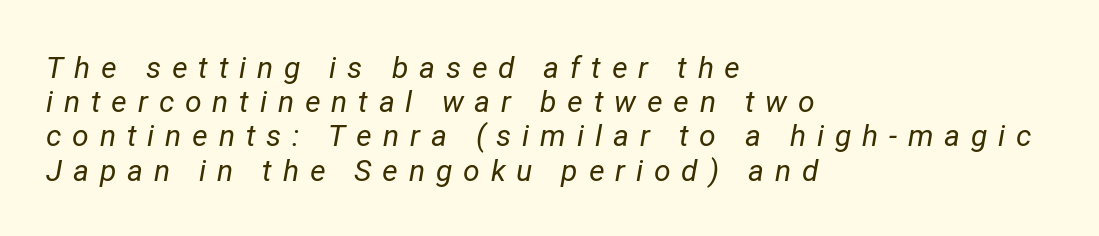
The image shows 30 px regular-weight type, italic (leaning right); set left-aligned, tight line spacing (1.14x), unusually wide letter spacing (+0.36 em), not underlined; low stroke contrast and a medium x-height.
